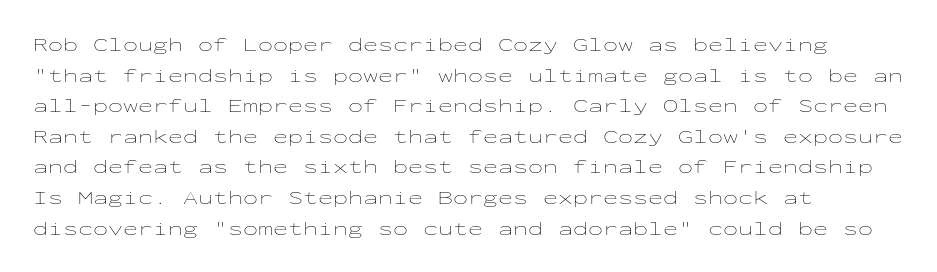
{"italic": "no", "bold": "no", "underline": "no", "align": "left", "line_spacing": "normal", "line_spacing_ratio": 1.53, "letter_spacing": "normal", "letter_spacing_em": 0.0, "glyph_px": 20}
